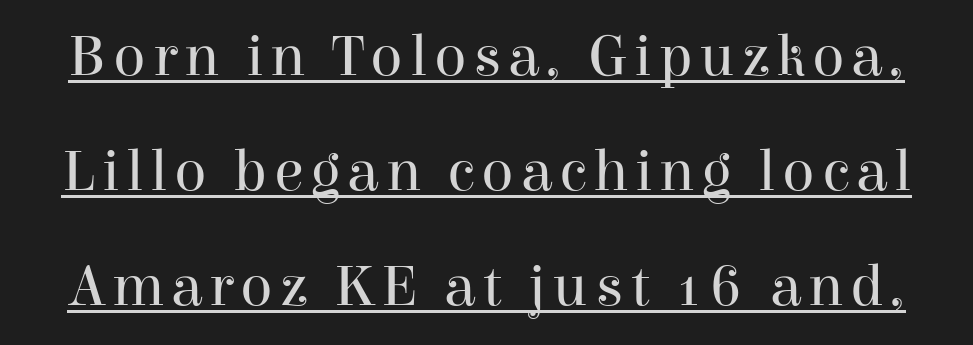
{"serif": "yes", "italic": "no", "bold": "no", "weight": "regular", "width": "normal", "stroke_contrast": "high", "x_height": "medium", "monospaced": "no", "underline": "yes", "line_spacing": "loose", "line_spacing_ratio": 1.92, "glyph_px": 60}
